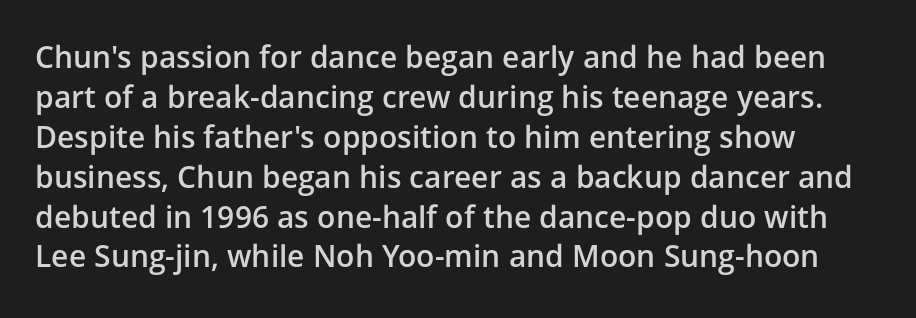
Visually the block forms a straight wall on the left and a jagged coastline on the right. Notice the strokes are somewhat thickened but not fully heavy: this is a semibold. This rendering features lettering with no underline. Style check: upright. You could call the tracking neutral — neither tight nor loose. Unlike a traditional serif, this face leaves its strokes unadorned.
